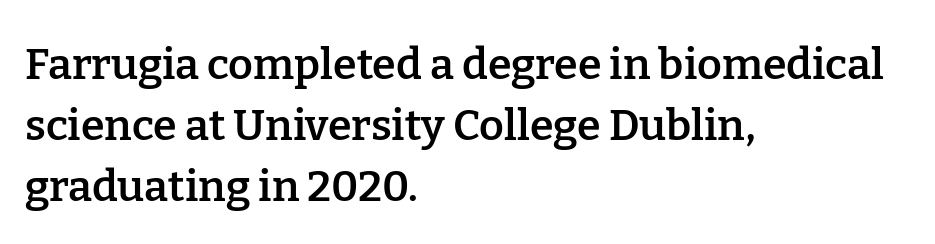
The image shows 43 px semibold serif type, upright; set left-aligned, normal line spacing (1.42x), normal letter spacing, not underlined; low stroke contrast and a medium x-height.
